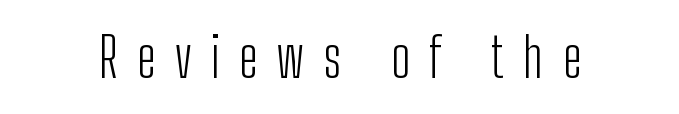
Q: Is the text bold? A: No.
Q: Is the text italic (slanted)? A: No, it is upright.
Q: Is the typeface a serif or a sans-serif typeface? A: Sans-serif.
Q: Is the text underlined? A: No.
Q: Is the spacing between letters normal or unusually wide? A: Unusually wide.
Q: Width (condensed, normal, or wide)? A: Condensed.
Q: Stroke contrast? A: Low.
Q: x-height? A: Medium.
Q: Monospaced? A: No.
